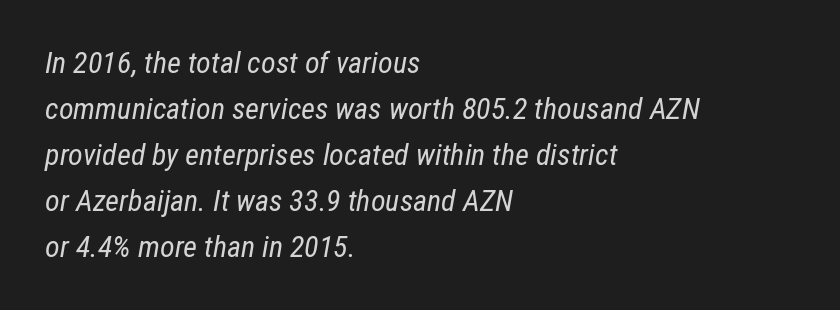
Q: Is the text bold? A: No.
Q: Is the text italic (slanted)? A: Yes, it leans right by about 12 degrees.
Q: Is the text underlined? A: No.
Q: How is the paragraph aligned? A: Left-aligned.
Q: Is the spacing between letters normal or unusually wide? A: Normal.
Q: Is the spacing between lines tight, normal or loose? A: Normal.
Q: Width (condensed, normal, or wide)? A: Condensed.
Q: Stroke contrast? A: Low.
Q: x-height? A: Medium.
Q: Monospaced? A: No.
